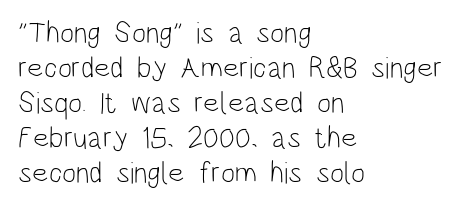
{"serif": "no", "italic": "no", "bold": "no", "weight": "light", "width": "condensed", "stroke_contrast": "low", "x_height": "large", "monospaced": "no", "underline": "no", "align": "left", "line_spacing_ratio": 1.17, "letter_spacing": "normal", "letter_spacing_em": 0.0, "glyph_px": 30}
